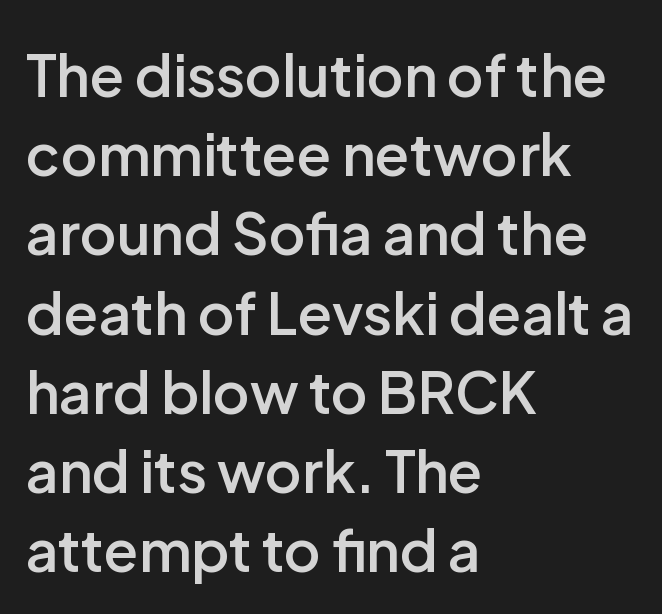
Q: Is the text bold? A: Semi-bold.
Q: Is the text italic (slanted)? A: No, it is upright.
Q: Is the typeface a serif or a sans-serif typeface? A: Sans-serif.
Q: Is the text underlined? A: No.
Q: How is the paragraph aligned? A: Left-aligned.
Q: Is the spacing between letters normal or unusually wide? A: Normal.
Q: Is the spacing between lines tight, normal or loose? A: Normal.
Q: Width (condensed, normal, or wide)? A: Normal.
Q: Stroke contrast? A: Low.
Q: x-height? A: Medium.
Q: Monospaced? A: No.
